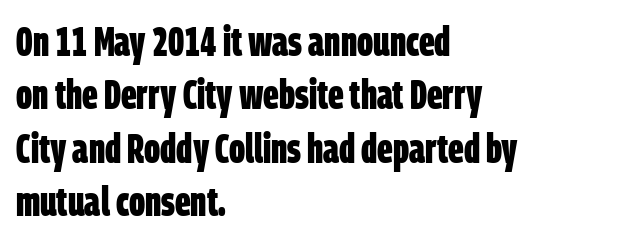
{"serif": "no", "bold": "yes", "weight": "bold", "width": "condensed", "stroke_contrast": "low", "x_height": "large", "monospaced": "no", "underline": "no", "align": "left", "line_spacing": "normal", "line_spacing_ratio": 1.3, "letter_spacing": "normal", "letter_spacing_em": 0.0, "glyph_px": 41}
